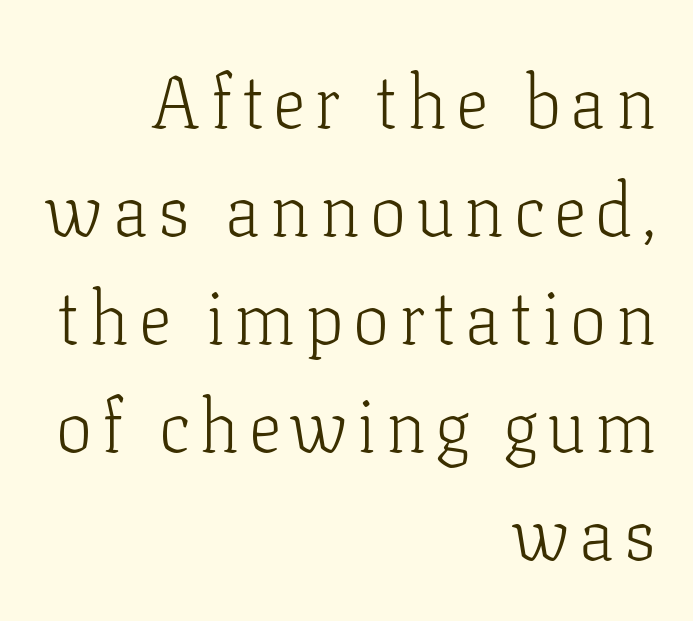
A flush-right, rag-left setting is used for this passage. Examine the stroke ends and you'll spot serifs. Check the space under the baseline: it is left empty. The space between consecutive lines is moderate. Stroke mass is kept to a normal reading level or below. Vertical strokes here are truly vertical.
